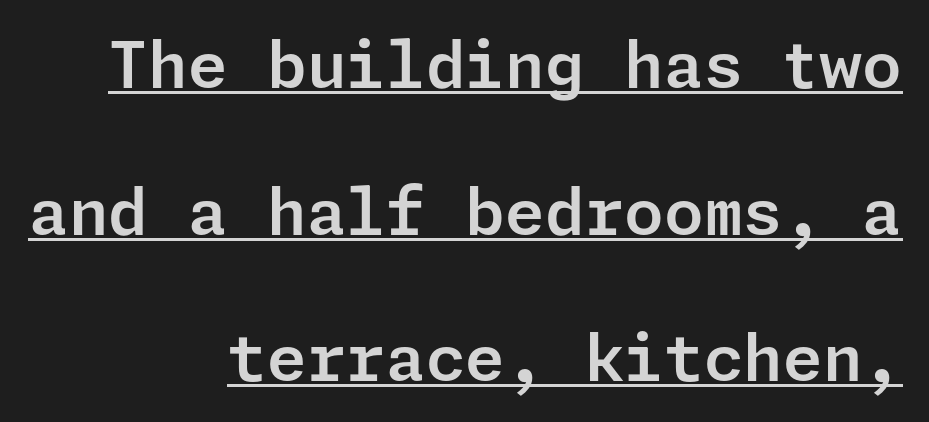
Vertical strokes here are truly vertical. Typeset ragged left — the right edge is the straight one. Quick note: underline on. The letters carry no serifs — their stems end cleanly without finishing strokes. Look at the tracking — it's just the regular setting, nothing added.
